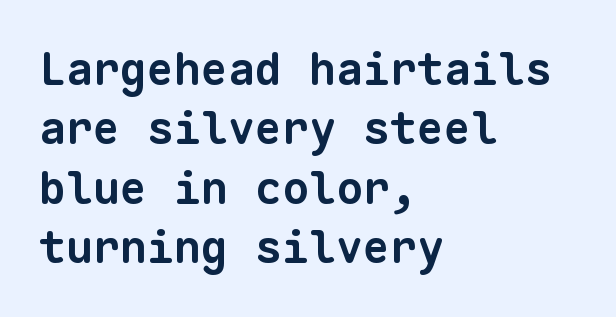
Q: Is the text bold? A: Yes.
Q: Is the typeface a serif or a sans-serif typeface? A: Sans-serif.
Q: Is the text underlined? A: No.
Q: How is the paragraph aligned? A: Left-aligned.
Q: Is the spacing between letters normal or unusually wide? A: Normal.
Q: Is the spacing between lines tight, normal or loose? A: Normal.
Q: Width (condensed, normal, or wide)? A: Normal.
Q: Stroke contrast? A: Low.
Q: x-height? A: Medium.
Q: Monospaced? A: Yes.
